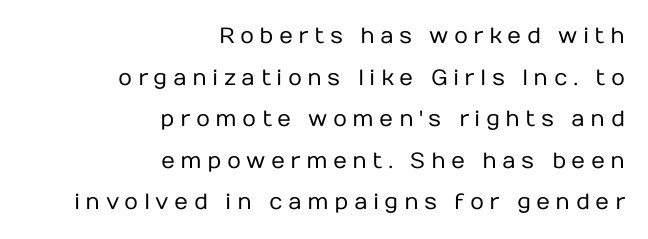
Typeset ragged left — the right edge is the straight one. Bold? No — there's no thickening of the strokes. In terms of posture, this sample is upright. This rendering features lettering with no underline. Words appear elongated and porous because spacing is wide.
